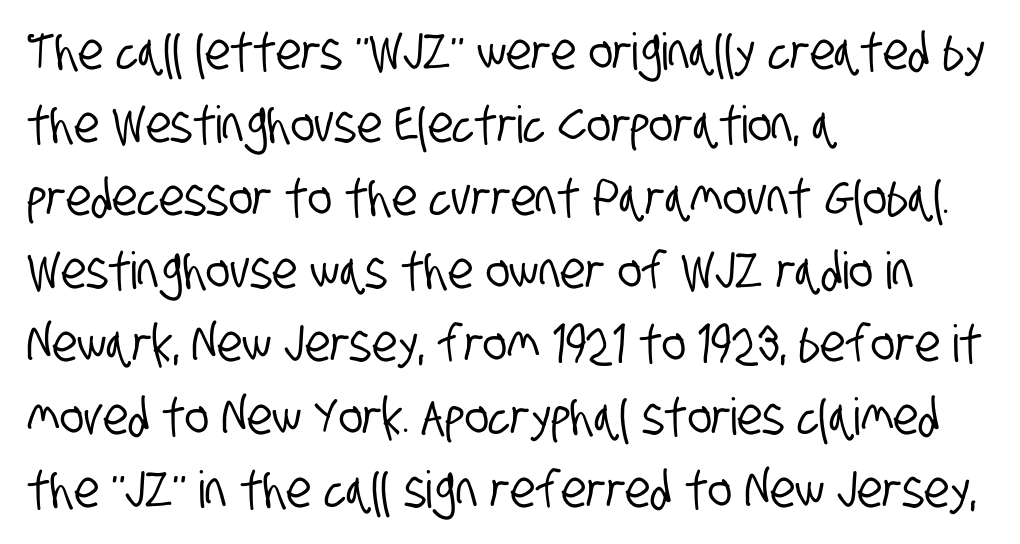
Q: Is the typeface a serif or a sans-serif typeface? A: Sans-serif.
Q: Is the text underlined? A: No.
Q: How is the paragraph aligned? A: Left-aligned.
Q: Is the spacing between letters normal or unusually wide? A: Normal.
Q: Is the spacing between lines tight, normal or loose? A: Normal.
Q: Width (condensed, normal, or wide)? A: Condensed.
Q: Stroke contrast? A: Low.
Q: x-height? A: Large.
Q: Monospaced? A: No.
